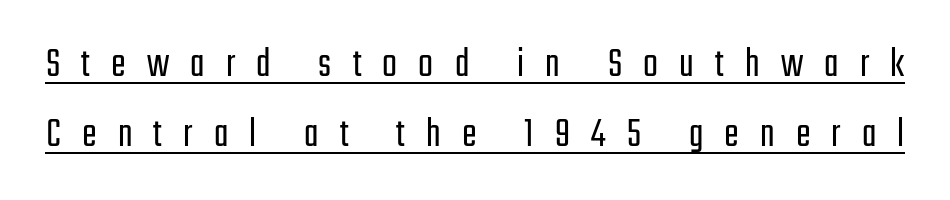
The image shows 44 px light, condensed sans-serif type, upright; set normal line spacing (1.59x), unusually wide letter spacing (+0.48 em), underlined; low stroke contrast and a medium x-height.
